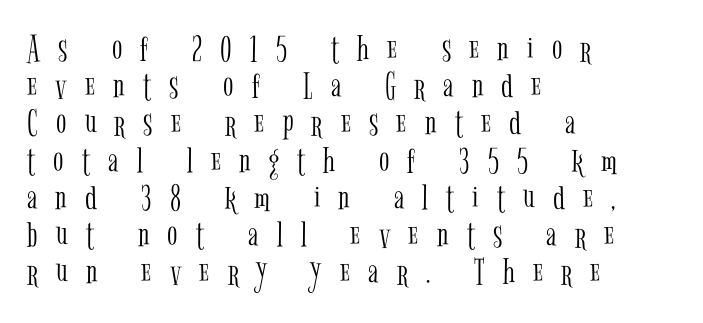
{"serif": "yes", "italic": "no", "bold": "no", "weight": "light", "width": "condensed", "stroke_contrast": "low", "x_height": "medium", "monospaced": "no", "underline": "no", "align": "left", "line_spacing": "tight", "line_spacing_ratio": 0.98, "letter_spacing": "wide", "letter_spacing_em": 0.48, "glyph_px": 38}
